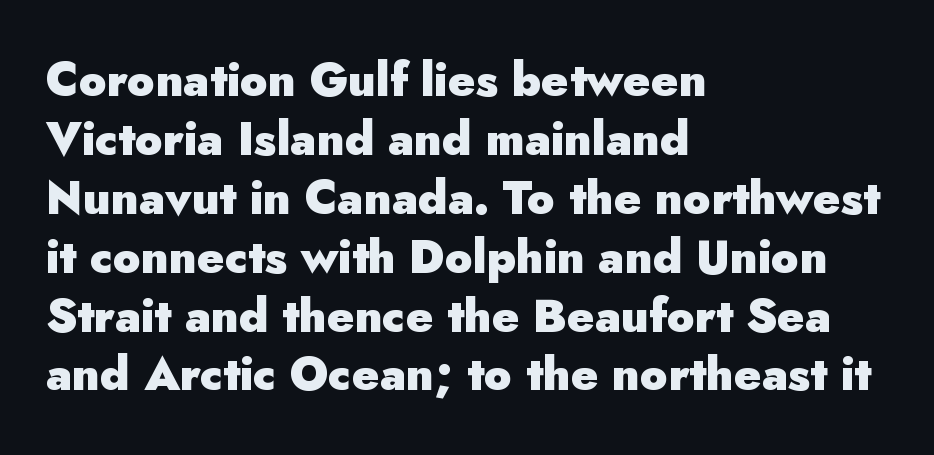
{"serif": "no", "italic": "no", "bold": "yes", "weight": "heavy", "width": "normal", "stroke_contrast": "low", "x_height": "small", "monospaced": "no", "underline": "no", "align": "left", "line_spacing": "normal", "line_spacing_ratio": 1.28, "letter_spacing": "normal", "letter_spacing_em": 0.0, "glyph_px": 46}
